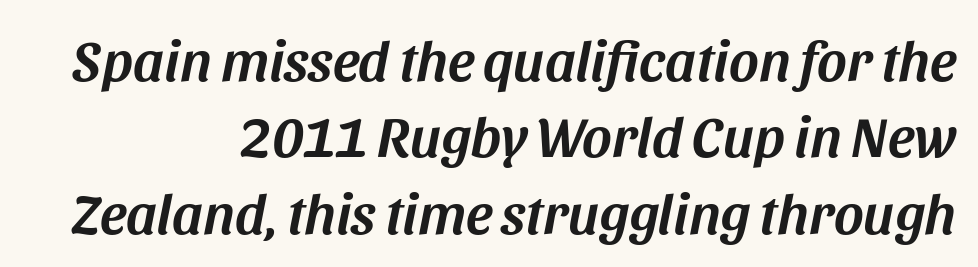
Q: Is the text italic (slanted)? A: Yes, it leans right by about 11 degrees.
Q: Is the text underlined? A: No.
Q: How is the paragraph aligned? A: Right-aligned.
Q: Is the spacing between letters normal or unusually wide? A: Normal.
Q: Is the spacing between lines tight, normal or loose? A: Normal.
Q: Width (condensed, normal, or wide)? A: Normal.
Q: Stroke contrast? A: Medium.
Q: x-height? A: Large.
Q: Monospaced? A: No.
